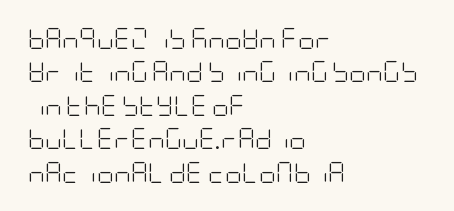
Q: Is the text bold? A: No.
Q: Is the text italic (slanted)? A: No, it is upright.
Q: Is the text underlined? A: No.
Q: How is the paragraph aligned? A: Left-aligned.
Q: Is the spacing between letters normal or unusually wide? A: Normal.
Q: Is the spacing between lines tight, normal or loose? A: Normal.
